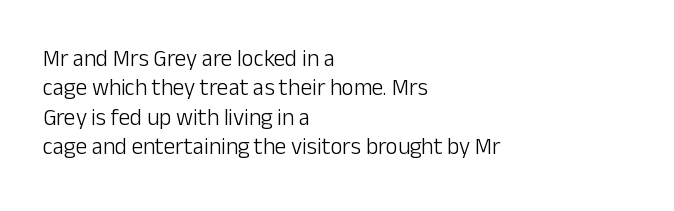
It's the straight-up-and-down kind of type. The face used here is rendered with its standard letterfit. The setting favours the left margin, as ordinary paragraphs usually do. This is not heavy type; no bold has been used. Interline gaps are of average width in this sample.
